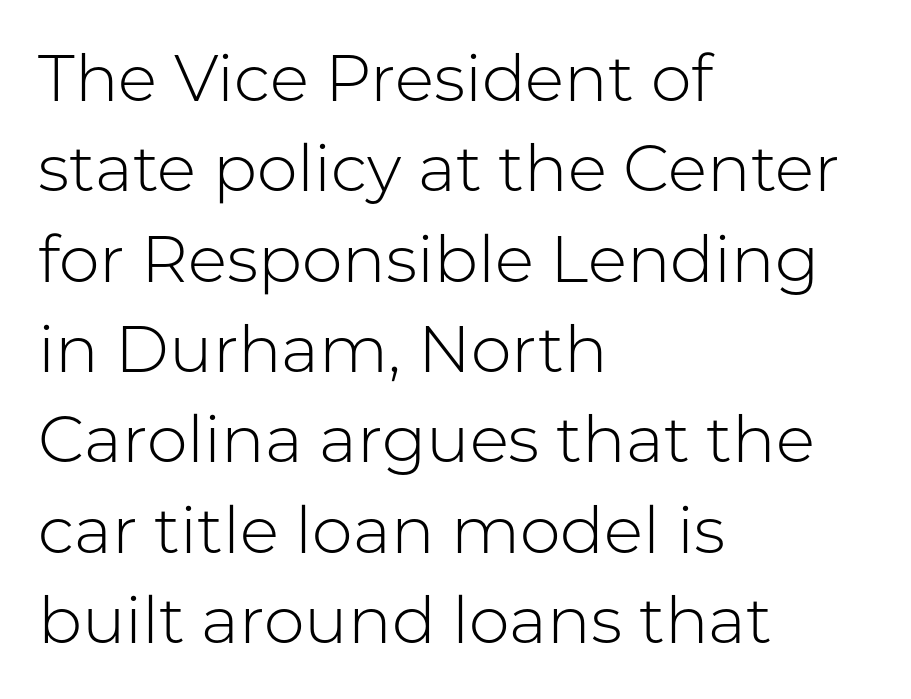
Q: Is the text bold? A: No.
Q: Is the text italic (slanted)? A: No, it is upright.
Q: Is the typeface a serif or a sans-serif typeface? A: Sans-serif.
Q: Is the text underlined? A: No.
Q: How is the paragraph aligned? A: Left-aligned.
Q: Is the spacing between letters normal or unusually wide? A: Normal.
Q: Is the spacing between lines tight, normal or loose? A: Normal.
Q: Width (condensed, normal, or wide)? A: Normal.
Q: Stroke contrast? A: Low.
Q: x-height? A: Medium.
Q: Monospaced? A: No.
